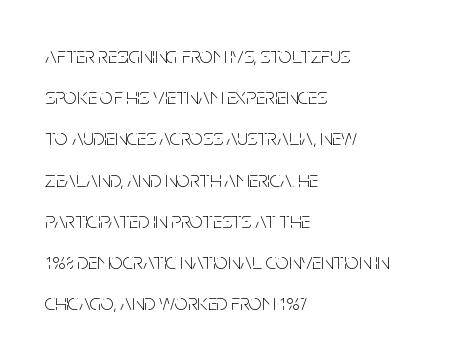
Do the letters lean? They stand straight. The gap between lines stays unmarked. Notice how the passage keeps a crisp vertical edge on the left only. These glyphs show unthickened strokes, regular width or finer. The type is set solid horizontally, with unmodified tracking.
